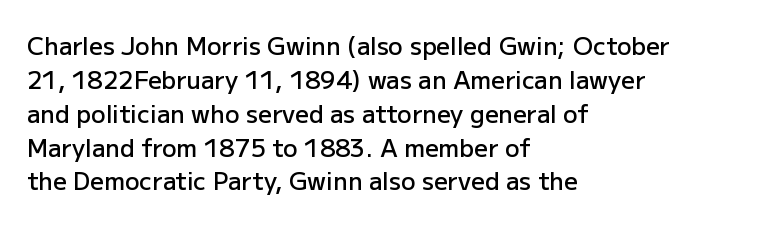
The image shows 24 px text type, upright; set left-aligned, normal line spacing (1.41x), normal letter spacing, not underlined.
